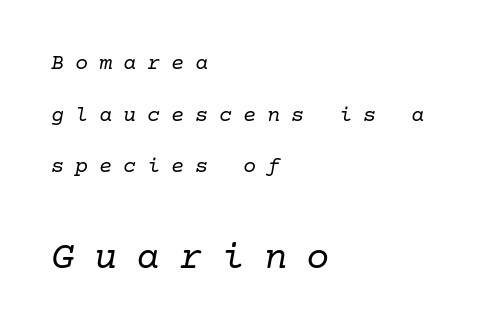
{"serif": "yes", "italic": "yes", "lean": "right", "slant_degrees": 10, "bold": "no", "weight": "regular", "width": "normal", "stroke_contrast": "low", "x_height": "medium", "underline": "no", "align": "left", "line_spacing": "loose", "line_spacing_ratio": 2.35, "letter_spacing": "wide", "letter_spacing_em": 0.49, "larger_block": "second", "size_ratio": 1.77, "glyph_px": 39}
